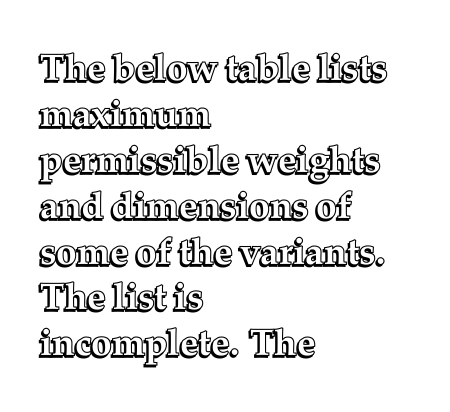
Nothing unusual about the tracking: characters are spaced as the font intends. A classic flush-left, rag-right setting is used for this passage. No italicization has been applied; the sample stays upright. The space directly below the letters is spotless. A typesetter would call this proportional, since set widths differ per character.
